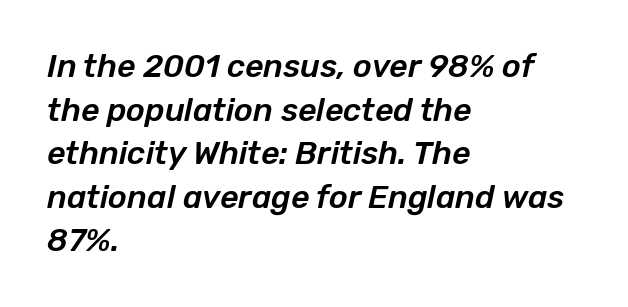
{"italic": "yes", "lean": "right", "slant_degrees": 12, "width": "normal", "stroke_contrast": "low", "x_height": "medium", "monospaced": "no", "underline": "no", "align": "left", "line_spacing": "normal", "line_spacing_ratio": 1.36, "letter_spacing": "normal", "letter_spacing_em": 0.0, "glyph_px": 32}
